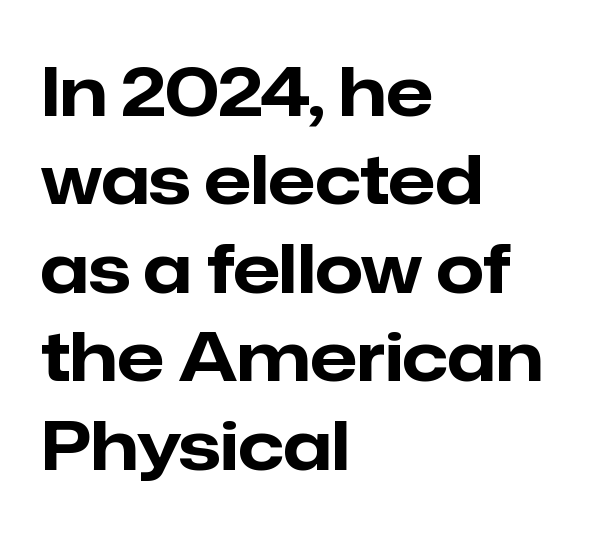
{"serif": "no", "italic": "no", "bold": "yes", "weight": "bold", "width": "normal", "stroke_contrast": "low", "x_height": "medium", "monospaced": "no", "underline": "no", "align": "left", "line_spacing": "normal", "line_spacing_ratio": 1.3, "letter_spacing": "normal", "letter_spacing_em": 0.0, "glyph_px": 68}
